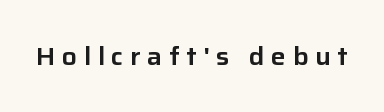
Check the space under the baseline: it is left empty. Italic: no, the glyphs are upright roman. The letterforms stand isolated, each surrounded by extra space.
